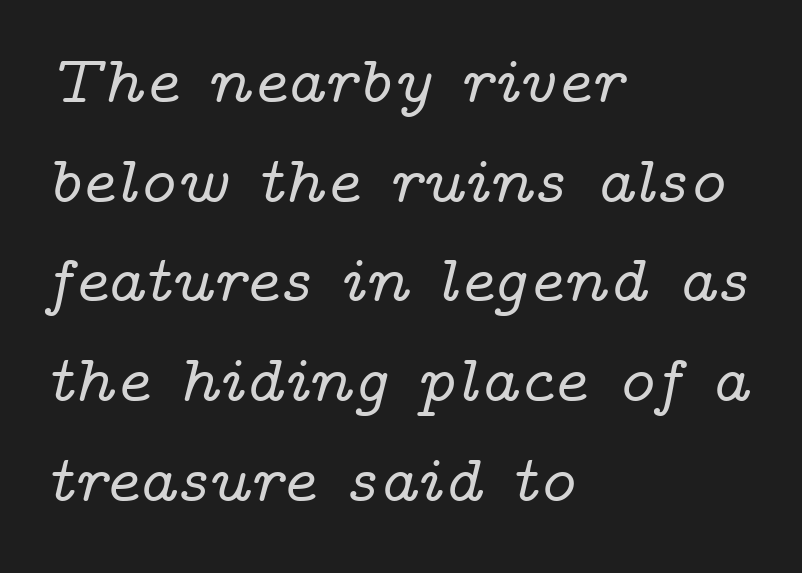
Notice how the passage keeps a crisp vertical edge on the left only. Yep, those are serifs on the letters. Does extra space separate the letters? No, they use regular spacing. Emphasis-style slanted type is in use. The baseline area is clear.
